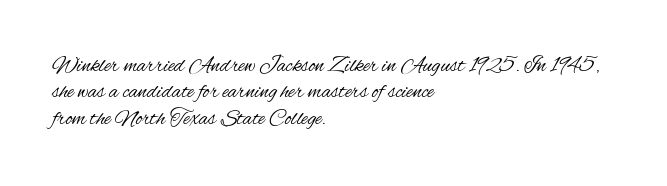
The image shows 22 px text type; set left-aligned, line spacing 1.2x, normal letter spacing, not underlined.
